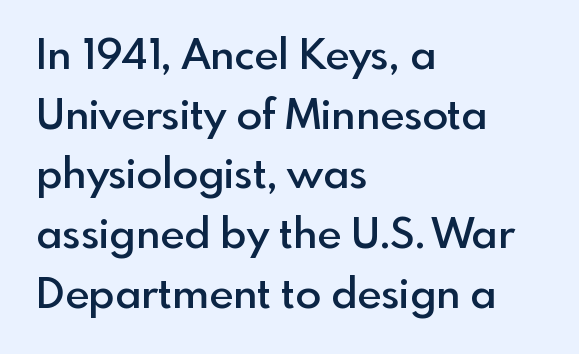
The image shows 42 px semibold sans-serif type, upright; set left-aligned, normal line spacing (1.42x), normal letter spacing, not underlined; a small x-height.
